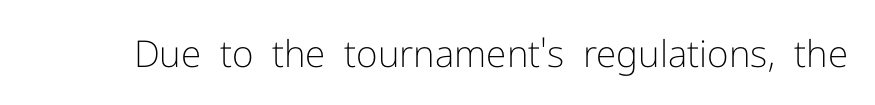
The image shows 37 px light sans-serif type, upright; set normal letter spacing, not underlined; low stroke contrast and a medium x-height.
